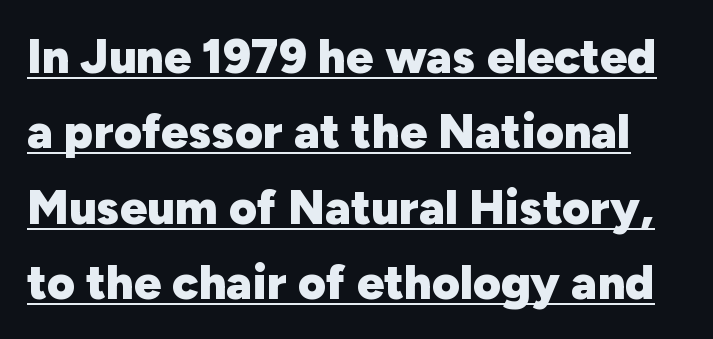
Italic: no, the glyphs are upright roman. The line-height multiplier appears to be the usual default. The lettering is marked with a stroke running underneath it. The face used here has the dense, thick strokes of a bold. Varying glyph widths throughout — classic text-font behaviour. The typeface chosen for these lines omits serifs.
